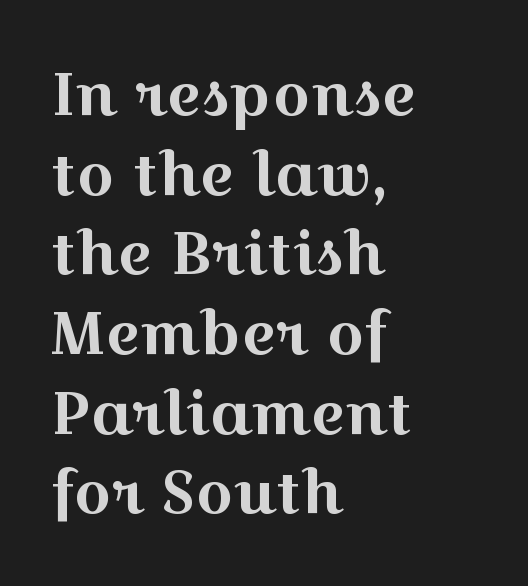
A typesetter would mark this as roman, not italic. Letterform terminals end in serifs throughout the passage. The tracking reads as untouched default to a designer's eye. The passage shown stacks its lines at a standard gap. Typeset ragged right — the left edge is the straight one. Just letters on the line, the space beneath them empty.
